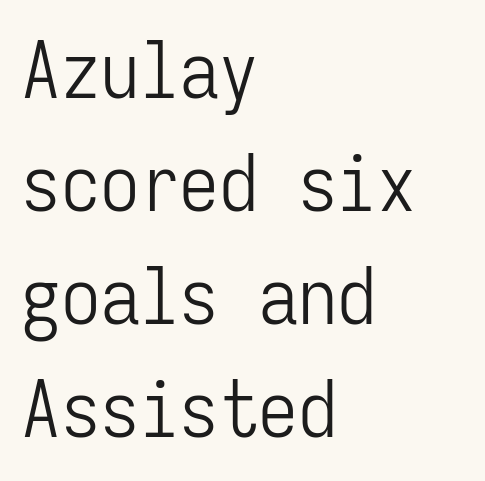
The image shows 79 px light, condensed sans-serif type, upright, monospaced; set left-aligned, normal line spacing (1.43x), normal letter spacing, not underlined; low stroke contrast and a medium x-height.
